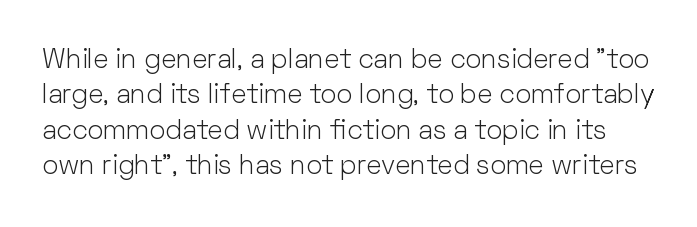
{"italic": "no", "bold": "no", "underline": "no", "line_spacing": "normal", "line_spacing_ratio": 1.31, "letter_spacing": "normal", "letter_spacing_em": 0.0, "glyph_px": 27}
